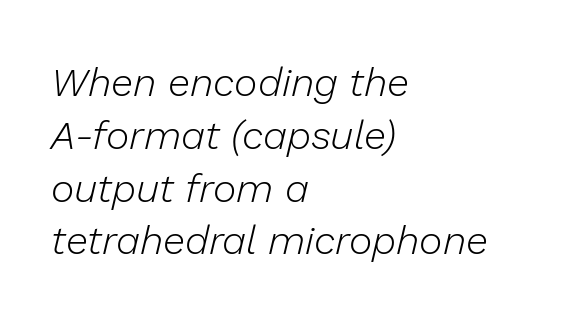
Spacing verdict: proportional, widths tailored to each character. If you drew a ruler down the left edge, every line would touch it. The foot of each line stays bare and open. Here the glyphs are tracked normally, forming tight word shapes.
